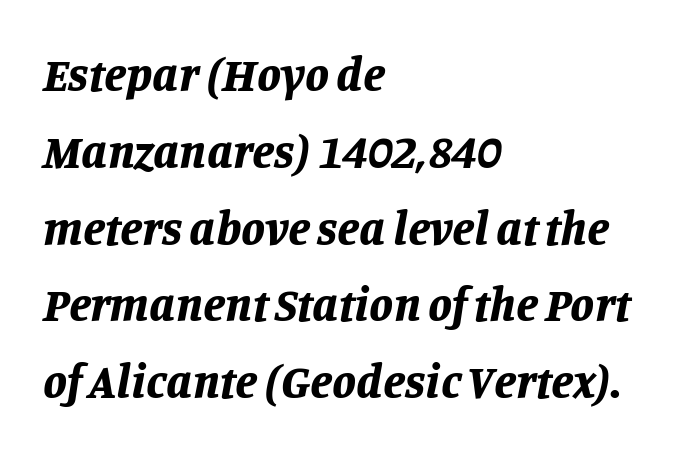
Q: Is the text bold? A: Yes.
Q: Is the text italic (slanted)? A: Yes, it leans right by about 11 degrees.
Q: Is the text underlined? A: No.
Q: How is the paragraph aligned? A: Left-aligned.
Q: Is the spacing between letters normal or unusually wide? A: Normal.
Q: Is the spacing between lines tight, normal or loose? A: Normal.
Q: Width (condensed, normal, or wide)? A: Normal.
Q: Stroke contrast? A: Low.
Q: x-height? A: Large.
Q: Monospaced? A: No.
